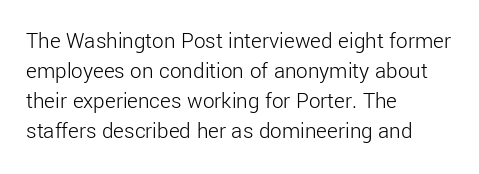
The image shows 23 px text type, upright; set left-aligned, normal line spacing (1.31x), normal letter spacing, not underlined.
